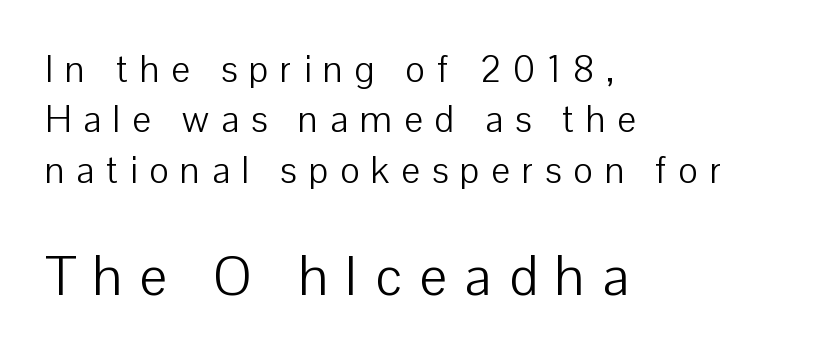
The image shows 55 px light sans-serif type, upright; set left-aligned, normal line spacing (1.36x), unusually wide letter spacing (+0.32 em), not underlined; the second (bottom) block is 1.49x larger; low stroke contrast and a medium x-height.
